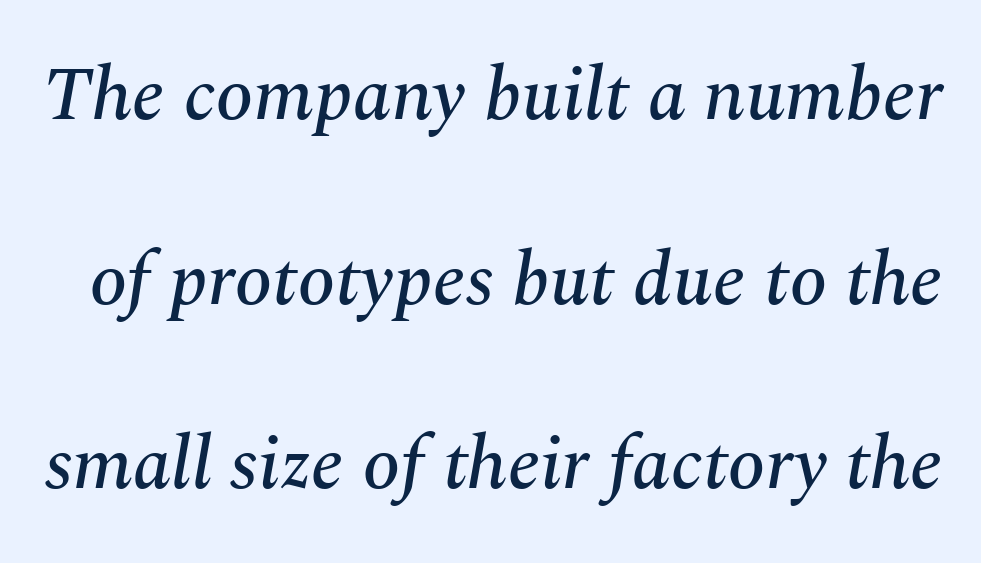
The image shows 76 px serif type, italic (leaning right); set loose line spacing (2.43x), normal letter spacing, not underlined; medium stroke contrast and a medium x-height.
